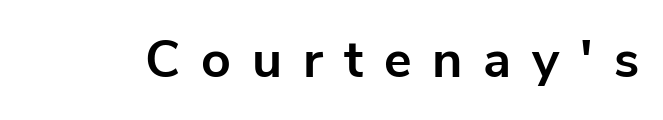
{"serif": "no", "italic": "no", "bold": "yes", "weight": "bold", "width": "normal", "stroke_contrast": "low", "x_height": "medium", "monospaced": "no", "underline": "no", "letter_spacing": "wide", "letter_spacing_em": 0.4, "glyph_px": 52}
